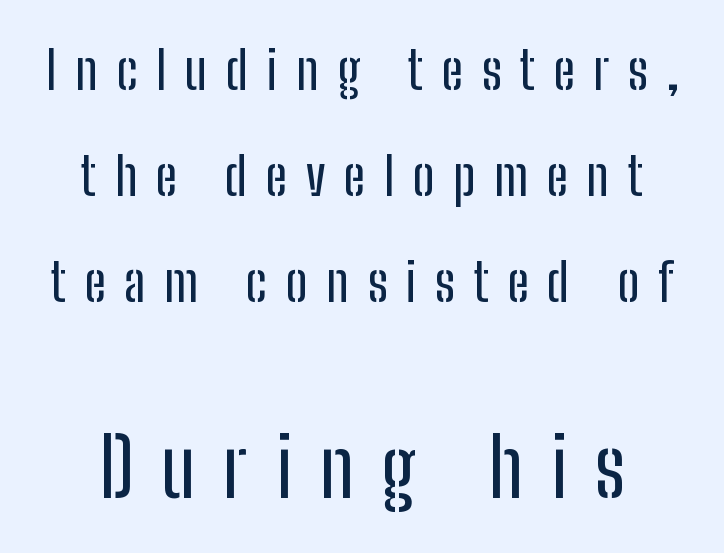
The image shows 80 px condensed sans-serif type, upright; set loose line spacing (2.0x), unusually wide letter spacing (+0.35 em), not underlined; the second (bottom) block is 1.51x larger; low stroke contrast and a medium x-height.
